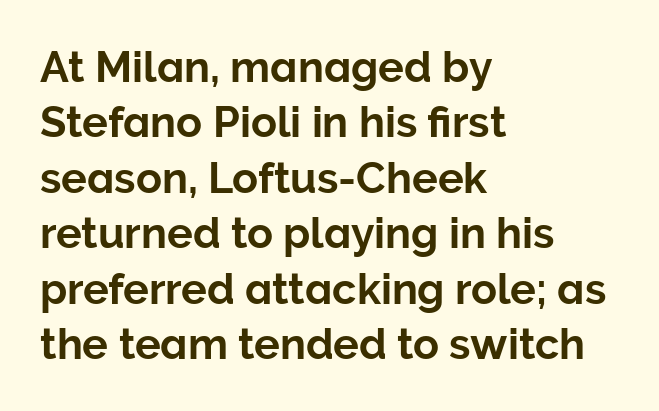
The lettering stays uniformly vertical, giving the passage a roman look. Glyph-to-glyph distance matches everyday printed text. Baseline-to-baseline distance is the conventional proportion of letter height. The passage shown is typed in a proportional face where columns would drift.
